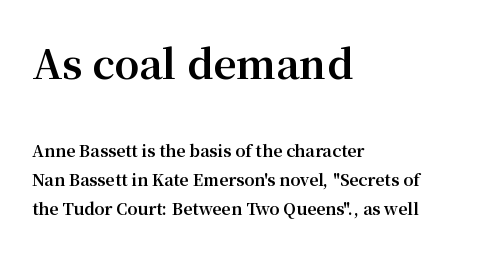
The space beneath each line is pristine and unruled. The rendering keeps characters at their native spacing. The more generous point size was reserved for the upper chunk. In terms of posture, this sample is upright.
